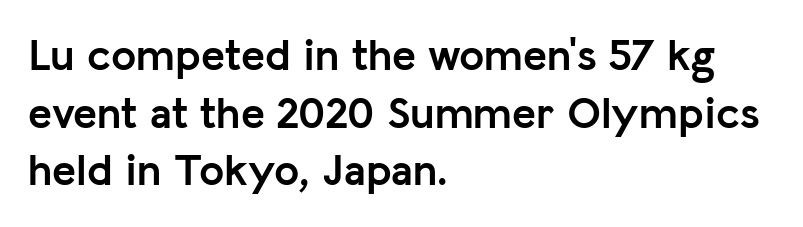
In terms of letterform style, serifs are entirely absent. If you measured baseline to baseline, you'd find a middling distance. Every letter is thick-stroked: bold, no question. The setting favours the left margin, as ordinary paragraphs usually do.
